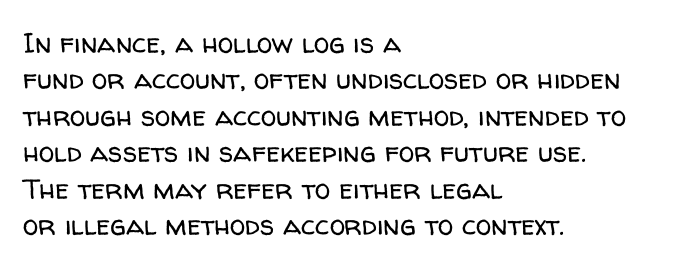
{"serif": "no", "italic": "no", "bold": "no", "weight": "regular", "width": "normal", "stroke_contrast": "low", "x_height": "medium", "monospaced": "no", "underline": "no", "align": "left", "line_spacing": "normal", "line_spacing_ratio": 1.3, "letter_spacing": "normal", "letter_spacing_em": 0.0, "glyph_px": 28}
